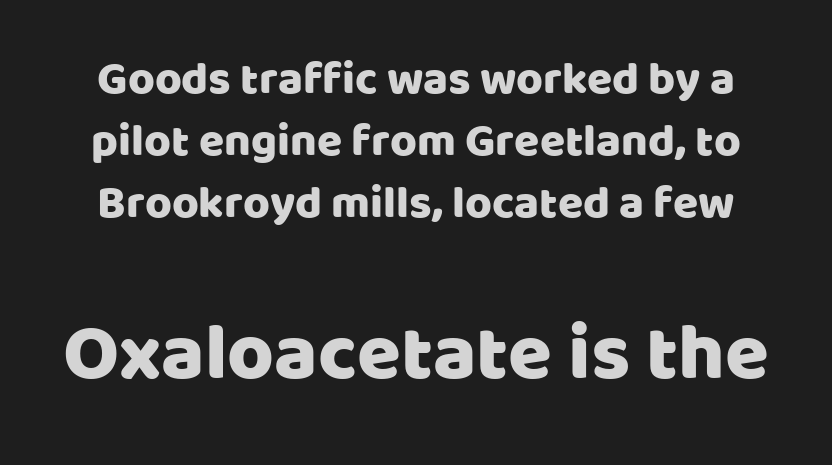
What kind of face is this? One without serifs — a sans. The letters stand straight up with perfectly vertical stems. Successive baselines arrive at the customary interval. Standard letterfit; no display-style spreading of the glyphs. The passage shown begins with its smaller block and ends with its larger one.
